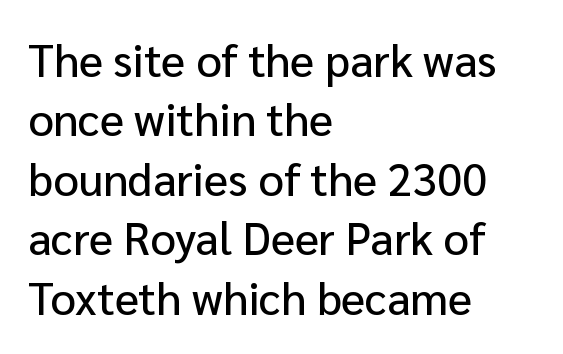
Q: Is the text italic (slanted)? A: No, it is upright.
Q: Is the typeface a serif or a sans-serif typeface? A: Sans-serif.
Q: Is the text underlined? A: No.
Q: How is the paragraph aligned? A: Left-aligned.
Q: Is the spacing between letters normal or unusually wide? A: Normal.
Q: Is the spacing between lines tight, normal or loose? A: Normal.
Q: Width (condensed, normal, or wide)? A: Normal.
Q: Stroke contrast? A: Low.
Q: x-height? A: Medium.
Q: Monospaced? A: No.
